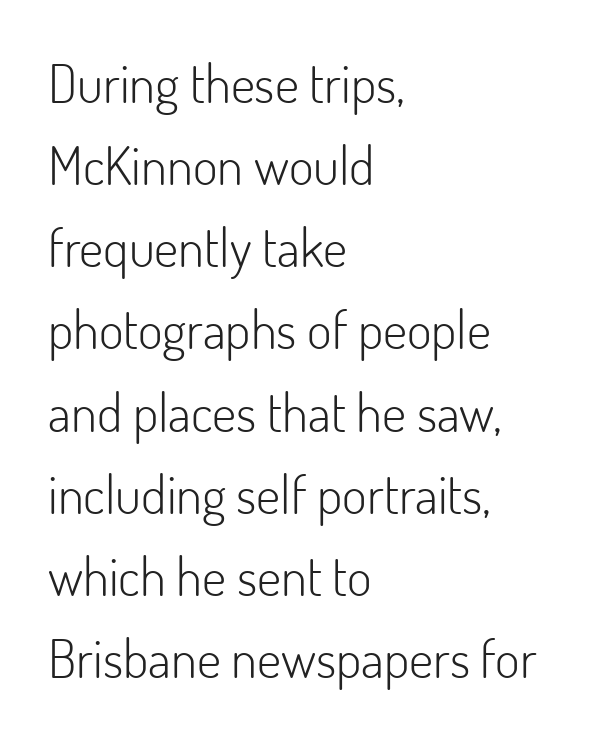
{"serif": "no", "italic": "no", "bold": "no", "weight": "light", "width": "normal", "stroke_contrast": "low", "x_height": "small", "monospaced": "no", "underline": "no", "align": "left", "line_spacing": "normal", "line_spacing_ratio": 1.55, "letter_spacing": "normal", "letter_spacing_em": 0.0, "glyph_px": 53}
